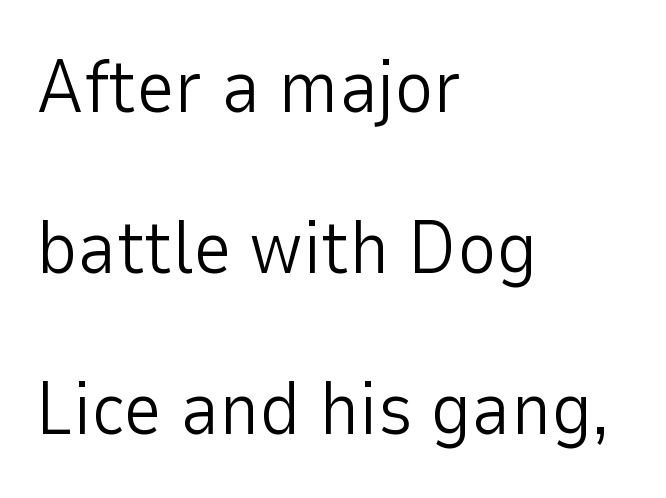
Q: Is the text bold? A: No.
Q: Is the text italic (slanted)? A: No, it is upright.
Q: Is the typeface a serif or a sans-serif typeface? A: Sans-serif.
Q: Is the text underlined? A: No.
Q: How is the paragraph aligned? A: Left-aligned.
Q: Is the spacing between letters normal or unusually wide? A: Normal.
Q: Is the spacing between lines tight, normal or loose? A: Loose.
Q: Width (condensed, normal, or wide)? A: Normal.
Q: Stroke contrast? A: Low.
Q: x-height? A: Medium.
Q: Monospaced? A: No.
